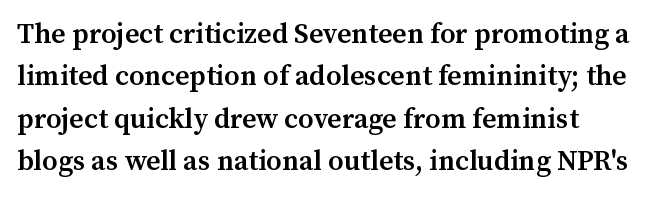
Q: Is the text bold? A: Semi-bold.
Q: Is the text italic (slanted)? A: No, it is upright.
Q: Is the typeface a serif or a sans-serif typeface? A: Serif.
Q: Is the text underlined? A: No.
Q: Is the spacing between letters normal or unusually wide? A: Normal.
Q: Is the spacing between lines tight, normal or loose? A: Normal.
Q: Width (condensed, normal, or wide)? A: Normal.
Q: Stroke contrast? A: Medium.
Q: x-height? A: Medium.
Q: Monospaced? A: No.
